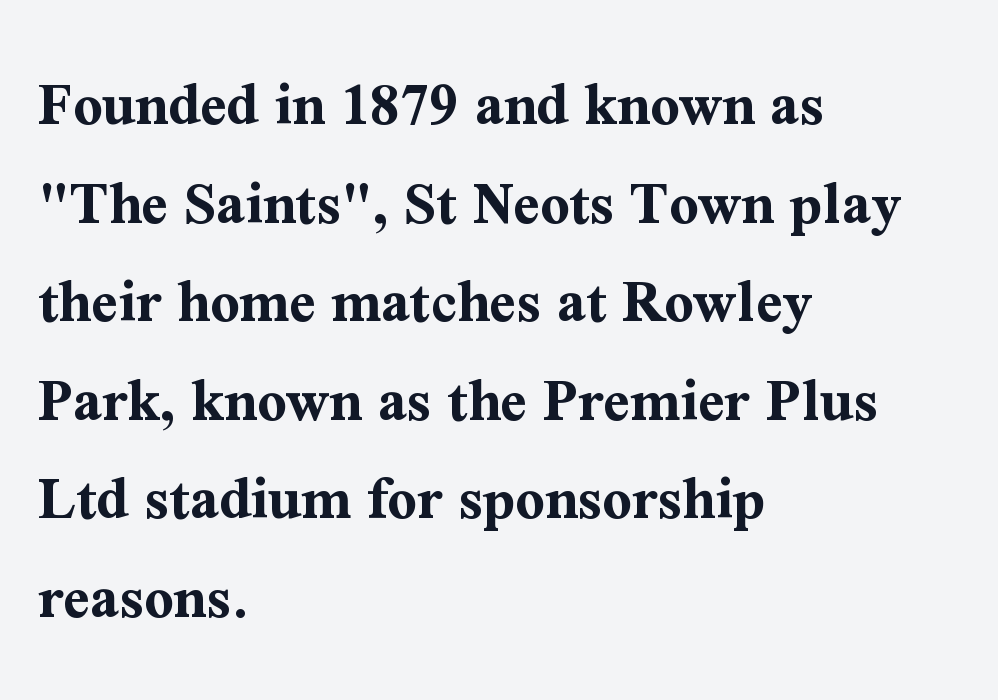
{"serif": "yes", "italic": "no", "bold": "yes", "weight": "bold", "width": "normal", "stroke_contrast": "medium", "x_height": "medium", "monospaced": "no", "underline": "no", "align": "left", "line_spacing": "normal", "line_spacing_ratio": 1.54, "letter_spacing": "normal", "letter_spacing_em": 0.0, "glyph_px": 64}
